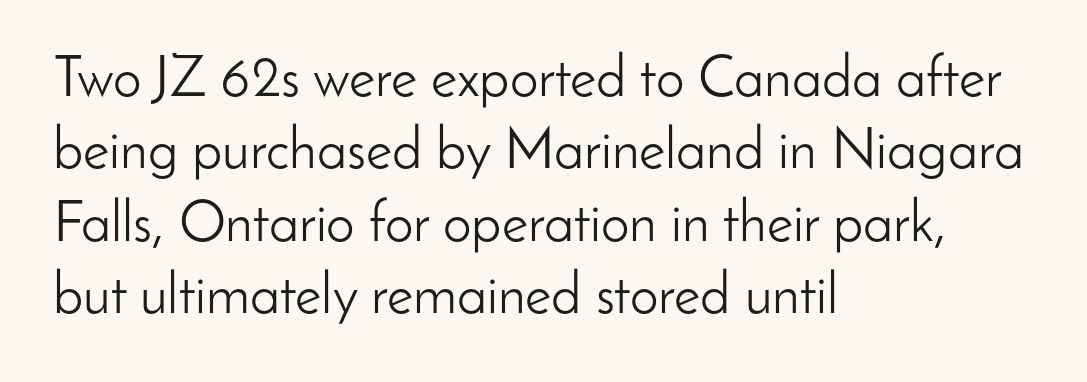
Q: Is the text bold? A: No.
Q: Is the text italic (slanted)? A: No, it is upright.
Q: Is the typeface a serif or a sans-serif typeface? A: Sans-serif.
Q: Is the text underlined? A: No.
Q: How is the paragraph aligned? A: Left-aligned.
Q: Is the spacing between letters normal or unusually wide? A: Normal.
Q: Is the spacing between lines tight, normal or loose? A: Normal.
Q: Width (condensed, normal, or wide)? A: Normal.
Q: Stroke contrast? A: Low.
Q: x-height? A: Small.
Q: Monospaced? A: No.
